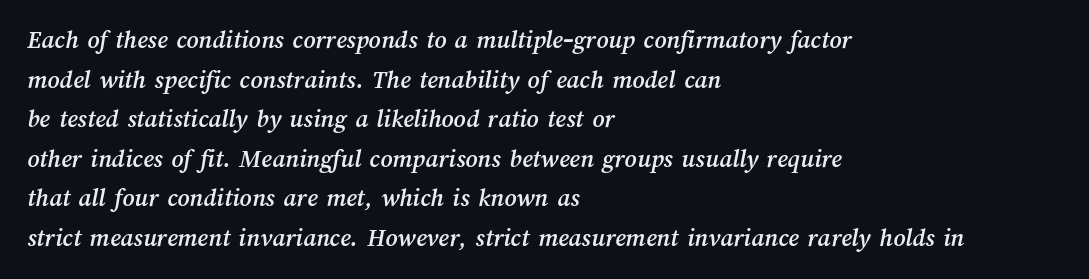
The image shows 26 px text type; set left-aligned, normal line spacing (1.52x), normal letter spacing, not underlined.
